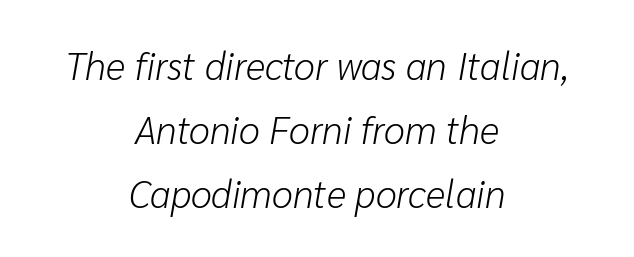
No extra ink here — the face is not bold. The typesetter chose a symmetrical, centered arrangement here. There is no visible air inserted between adjacent glyphs. Varying glyph widths throughout — classic text-font behaviour. Students, observe: this is what conventionally led text looks like. These lines were composed using italics.
